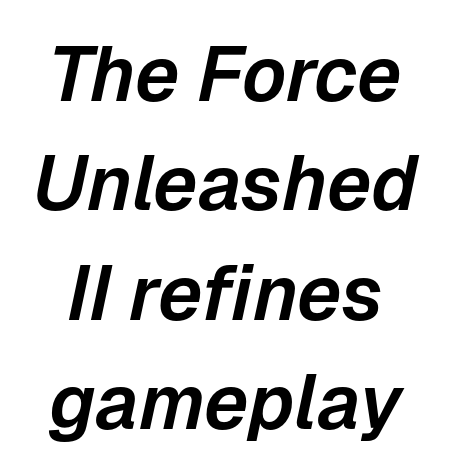
The image shows 77 px text type, italic (leaning right); set normal line spacing (1.42x), normal letter spacing, not underlined; low stroke contrast and a medium x-height.
